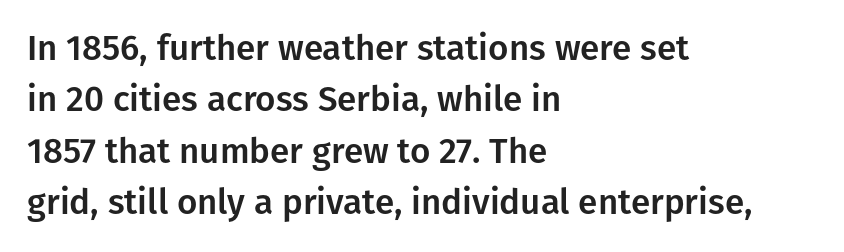
Q: Is the text italic (slanted)? A: No, it is upright.
Q: Is the typeface a serif or a sans-serif typeface? A: Sans-serif.
Q: Is the text underlined? A: No.
Q: How is the paragraph aligned? A: Left-aligned.
Q: Is the spacing between letters normal or unusually wide? A: Normal.
Q: Is the spacing between lines tight, normal or loose? A: Normal.
Q: Width (condensed, normal, or wide)? A: Normal.
Q: Stroke contrast? A: Low.
Q: x-height? A: Medium.
Q: Monospaced? A: No.
